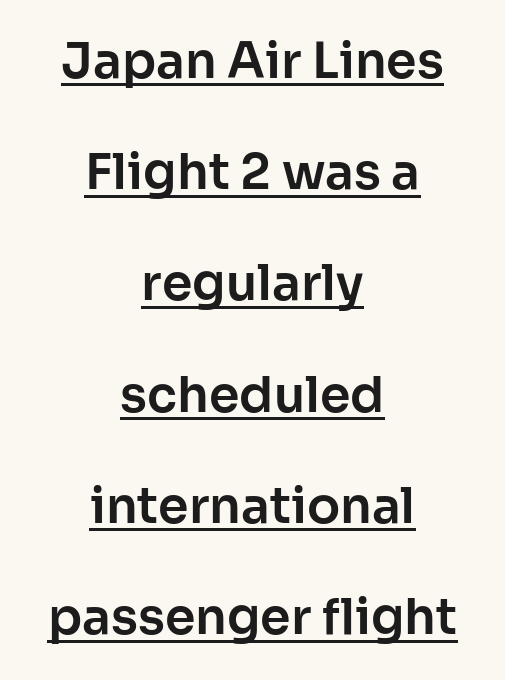
Q: Is the text italic (slanted)? A: No, it is upright.
Q: Is the typeface a serif or a sans-serif typeface? A: Sans-serif.
Q: Is the text underlined? A: Yes.
Q: How is the paragraph aligned? A: Centered.
Q: Is the spacing between letters normal or unusually wide? A: Normal.
Q: Is the spacing between lines tight, normal or loose? A: Loose.
Q: Width (condensed, normal, or wide)? A: Normal.
Q: Stroke contrast? A: Low.
Q: x-height? A: Medium.
Q: Monospaced? A: No.
